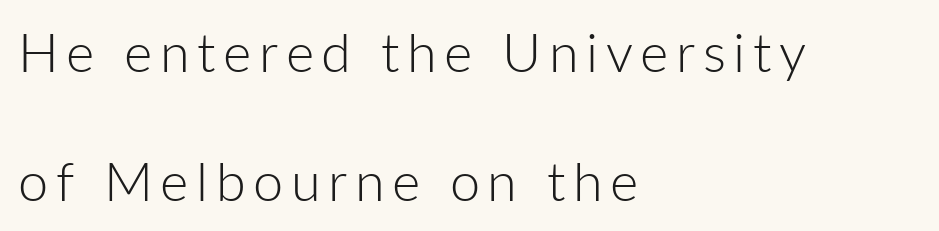
The image shows 54 px light sans-serif type, upright; set left-aligned, loose line spacing (2.38x), not underlined; low stroke contrast and a medium x-height.
